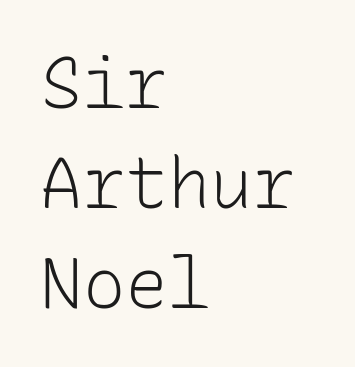
{"serif": "no", "italic": "no", "bold": "no", "weight": "light", "width": "normal", "stroke_contrast": "low", "x_height": "medium", "monospaced": "yes", "underline": "no", "align": "left", "line_spacing": "normal", "line_spacing_ratio": 1.41, "letter_spacing": "normal", "letter_spacing_em": 0.0, "glyph_px": 71}
